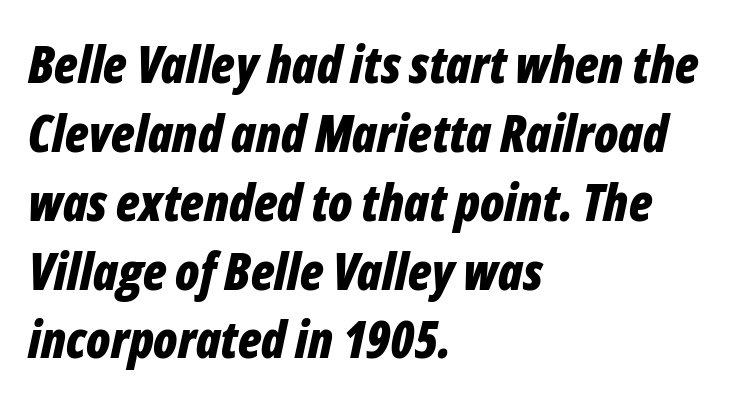
Q: Is the text bold? A: Yes.
Q: Is the text italic (slanted)? A: Yes, it leans right by about 12 degrees.
Q: Is the text underlined? A: No.
Q: How is the paragraph aligned? A: Left-aligned.
Q: Is the spacing between letters normal or unusually wide? A: Normal.
Q: Is the spacing between lines tight, normal or loose? A: Normal.
Q: Width (condensed, normal, or wide)? A: Condensed.
Q: Stroke contrast? A: Low.
Q: x-height? A: Medium.
Q: Monospaced? A: No.
